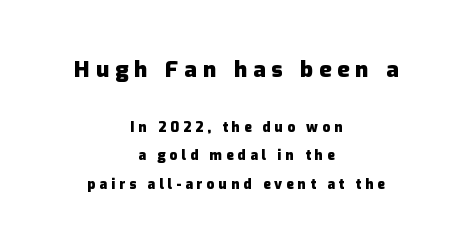
Vertical strokes here are truly vertical. This sample trades compactness for vertical openness between lines. Every row of glyphs is offset so its center matches the block's center. Short note: letters widely spaced. The more generous point size was reserved for the upper chunk. I'd describe the lettering as bold — thick and assertive.
